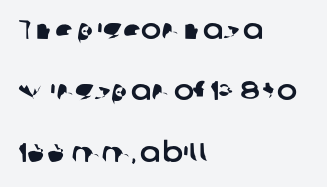
A bare baseline throughout the passage. Leading: increased. Layout note: lines flush left. This rendering leaves character spacing at its baseline value.
